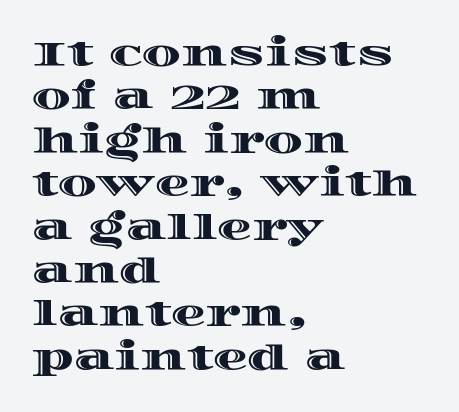
The image shows 35 px wide type, upright; set left-aligned, line spacing 1.24x, normal letter spacing, not underlined; a large x-height.
